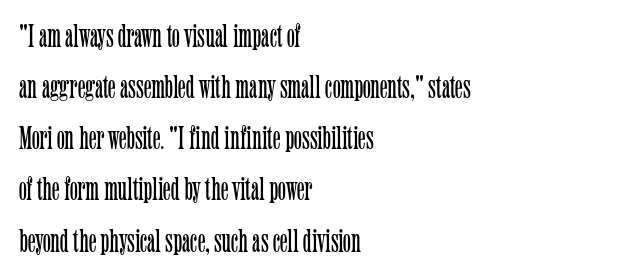
{"serif": "yes", "italic": "no", "bold": "no", "weight": "light", "width": "condensed", "stroke_contrast": "low", "x_height": "medium", "monospaced": "no", "underline": "no", "align": "left", "line_spacing": "normal", "line_spacing_ratio": 1.55, "letter_spacing": "normal", "letter_spacing_em": 0.0, "glyph_px": 33}
